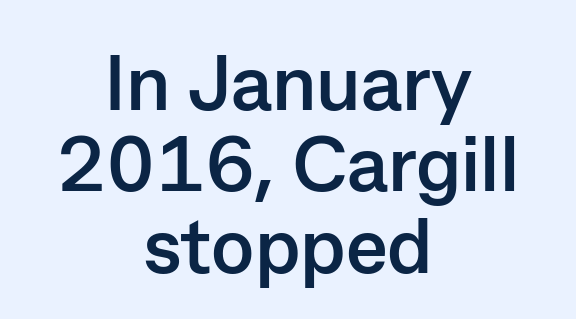
The image shows 79 px semibold sans-serif type, upright; set centered, tight line spacing (1.03x), normal letter spacing, not underlined; low stroke contrast and a medium x-height.
